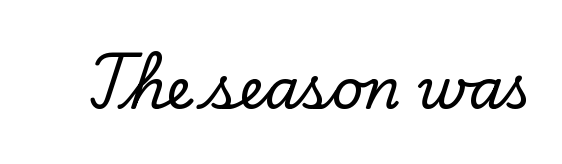
The image shows 56 px serif type; set normal letter spacing, not underlined; low stroke contrast and a small x-height.
